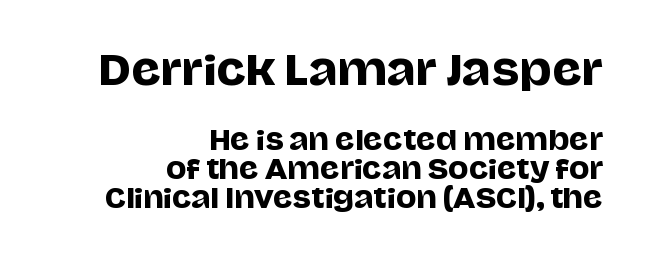
The image shows 41 px sans-serif type, upright; set right-aligned, tight line spacing (1.08x), normal letter spacing, not underlined; the first (top) block is 1.52x larger; low stroke contrast and a large x-height.
